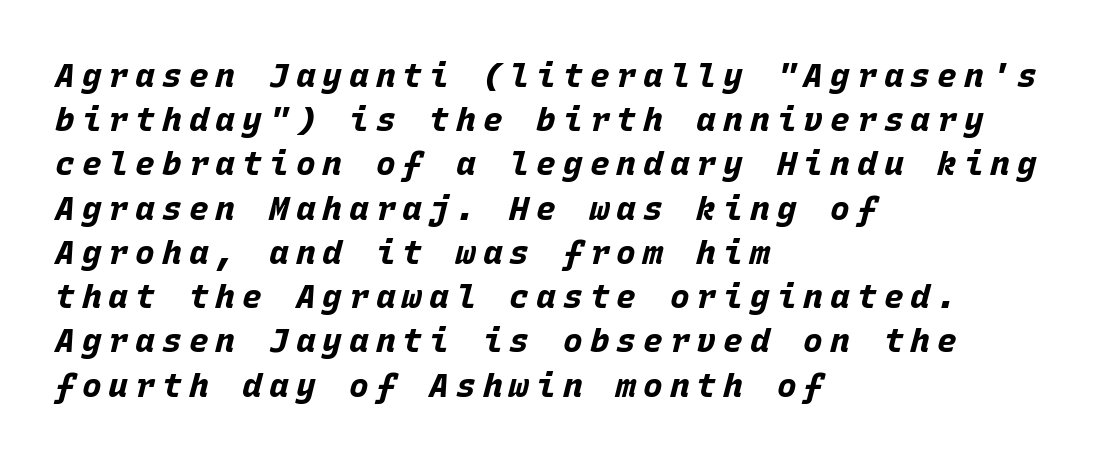
Characters follow at a spacing far wider than the type designer built in. Each row of text sits above clean, open space. All the whitespace from short lines collects on the right. Think of a typewriter: that constant character pitch is what you see here. This sample keeps an unexceptional amount of space between lines. You can tell it's italic because the verticals aren't actually vertical.
